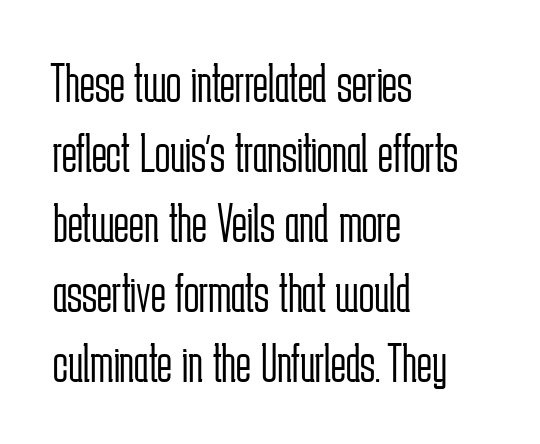
Q: Is the text bold? A: No.
Q: Is the text italic (slanted)? A: No, it is upright.
Q: Is the typeface a serif or a sans-serif typeface? A: Sans-serif.
Q: Is the text underlined? A: No.
Q: How is the paragraph aligned? A: Left-aligned.
Q: Is the spacing between letters normal or unusually wide? A: Normal.
Q: Is the spacing between lines tight, normal or loose? A: Normal.
Q: Width (condensed, normal, or wide)? A: Condensed.
Q: Stroke contrast? A: Low.
Q: x-height? A: Medium.
Q: Monospaced? A: No.
